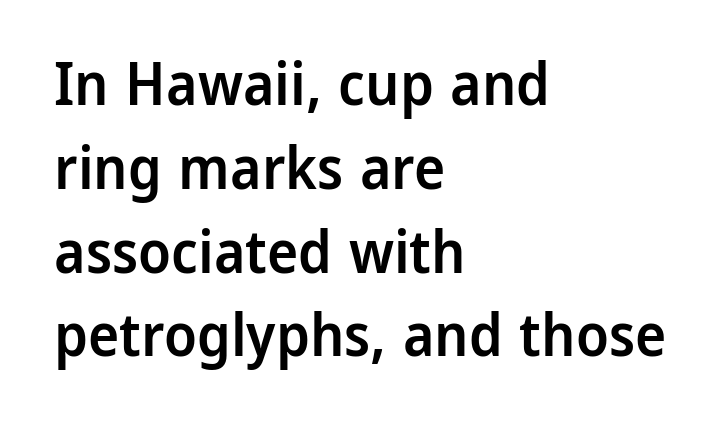
These lines stack with their left ends in a neat column. Emphasis by weight is partial: semibold. Note the varied advance widths — an 'i' is clearly narrower than an 'm'. Tracking value appears to be zero — textbook default spacing.
